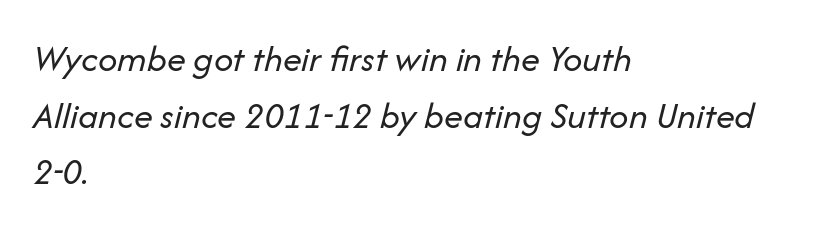
Looks like regular typesetting: each glyph gets only the width it needs. The strokes carry an ordinary text weight at most. Glyph-to-glyph distance matches everyday printed text. Line beginnings align vertically; line endings do not.
